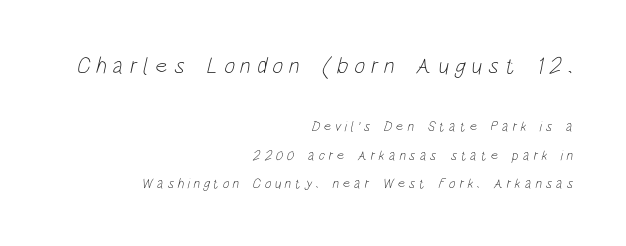
No heavy texture on the line: the type isn't bold. Notice how the passage keeps a crisp vertical edge on the right only. What stands out about the letter spacing? Its width — letters are far apart. Two sizes are in play, and the larger belongs to the first block.
